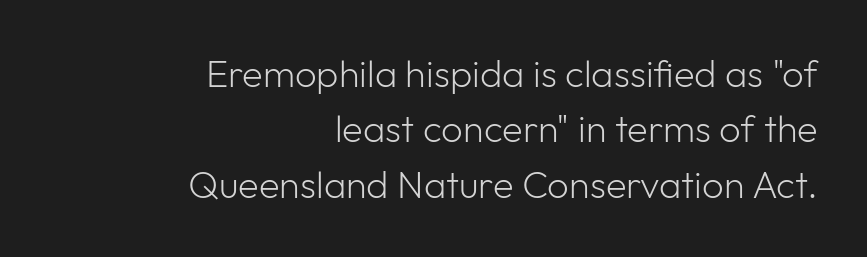
{"serif": "no", "italic": "no", "bold": "no", "weight": "light", "width": "normal", "stroke_contrast": "low", "x_height": "medium", "monospaced": "no", "underline": "no", "align": "right", "line_spacing": "normal", "line_spacing_ratio": 1.46, "letter_spacing": "normal", "letter_spacing_em": 0.0, "glyph_px": 38}
